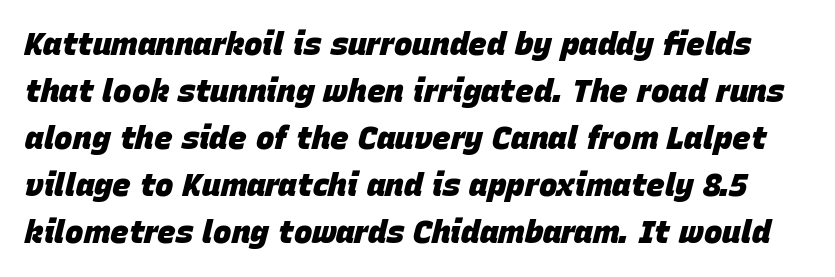
The image shows 31 px heavy type, italic (leaning right); set normal line spacing (1.52x), normal letter spacing, not underlined; low stroke contrast and a large x-height.
